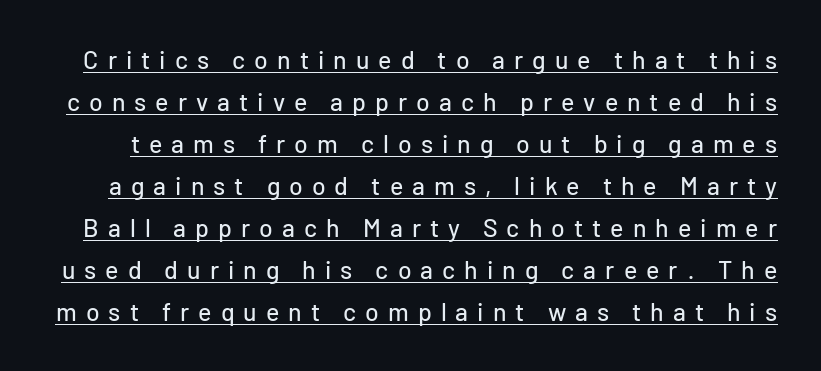
The horizontal fit of the characters is loose and conspicuously gappy. Vertical spacing — default. Compared with undecorated copy, this sample adds a rule below the words. Italic? Not at all — the glyphs are vertical.
